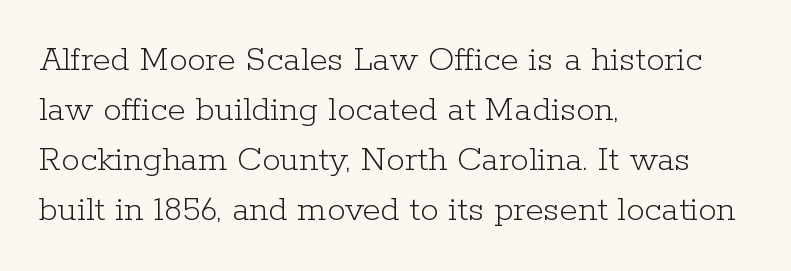
{"serif": "yes", "italic": "no", "bold": "no", "weight": "light", "width": "normal", "stroke_contrast": "low", "x_height": "medium", "monospaced": "no", "underline": "no", "align": "left", "line_spacing": "normal", "line_spacing_ratio": 1.35, "letter_spacing": "normal", "letter_spacing_em": 0.0, "glyph_px": 37}
